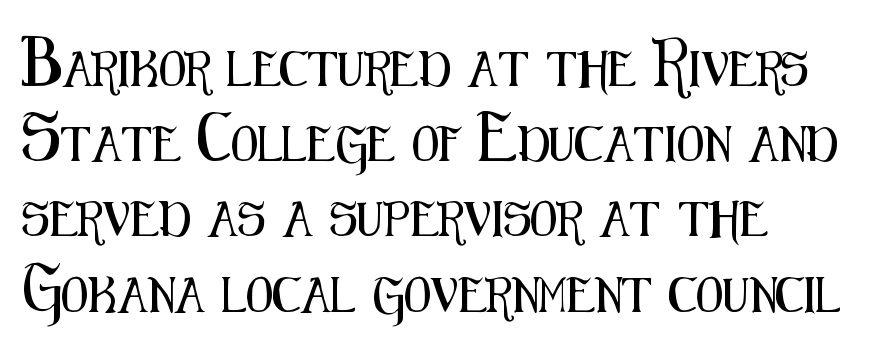
The image shows 35 px condensed type, upright; set left-aligned, loose line spacing (2.15x), normal letter spacing, not underlined; medium stroke contrast and a medium x-height.
